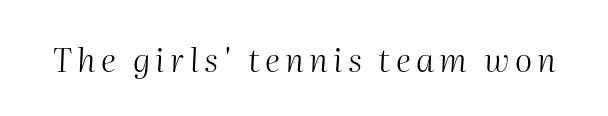
The image shows 33 px light type, italic (leaning right); set not underlined; medium stroke contrast and a medium x-height.
